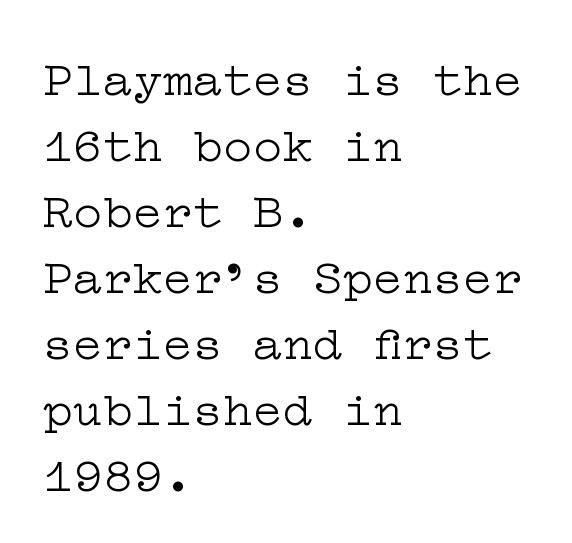
Normally led — the rows are evenly, conventionally spaced. Letter spacing: default. Note: serifs present on the glyphs. The letterforms sit at book weight or below.
